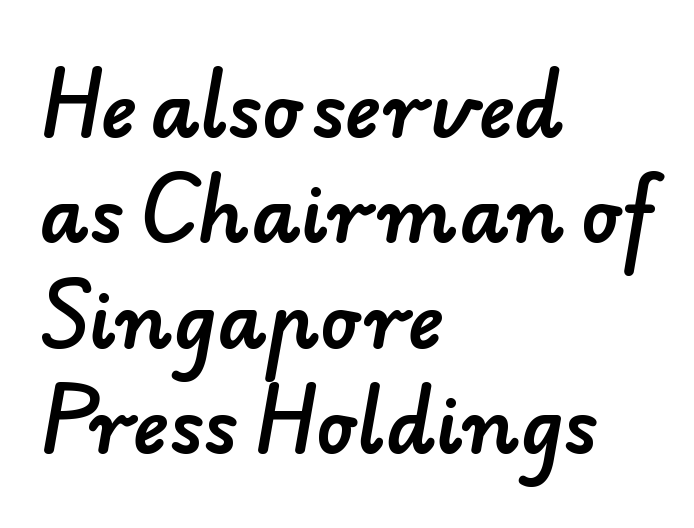
The image shows 77 px sans-serif type; set left-aligned, normal line spacing (1.37x), normal letter spacing, not underlined; low stroke contrast and a small x-height.
